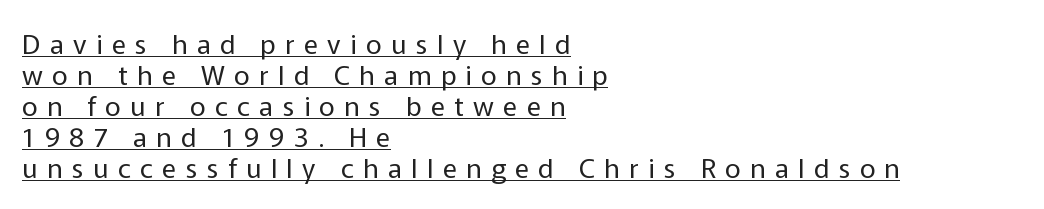
{"italic": "no", "bold": "no", "underline": "yes", "align": "left", "line_spacing": "tight", "line_spacing_ratio": 1.15, "letter_spacing": "wide", "letter_spacing_em": 0.35, "glyph_px": 27}
